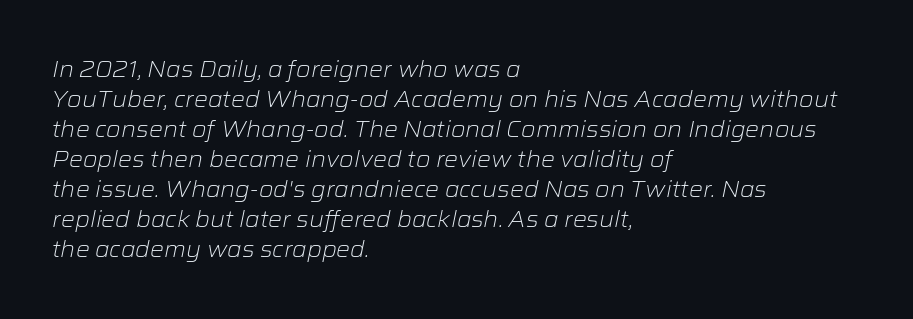
Teacher's note: observe the even left margin — that is flush-left alignment. It's the slanting kind of type. A normal amount of white space separates one row of letters from the next. The rendering keeps characters at their native spacing.
